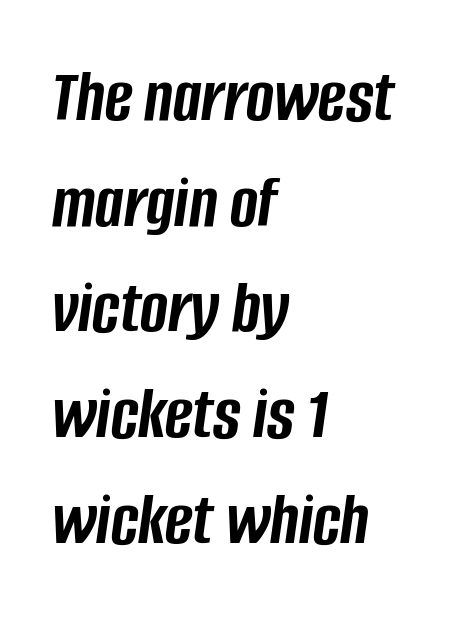
These lines were composed using italics. A typesetter would call this proportional, since set widths differ per character. The letters are bold, with thick, heavy strokes. The rendering anchors every line to the left-hand side.
